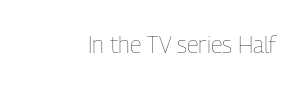
{"italic": "no", "bold": "no", "underline": "no", "letter_spacing": "normal", "letter_spacing_em": 0.0, "glyph_px": 23}
